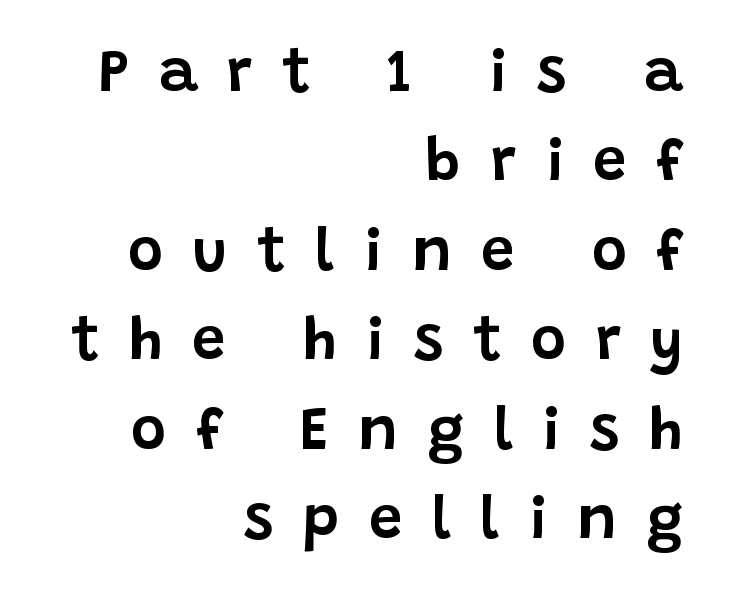
Glance below the letters and you will spot only blank space. Look at the bottom of the vertical strokes: they stop flat, with no serifs. The vertical gap from one line to the next is medium. It's the straight-up-and-down kind of type. These lines are rendered in a variable-pitch font. Compared with typical body copy, the letter spacing here is much looser.
